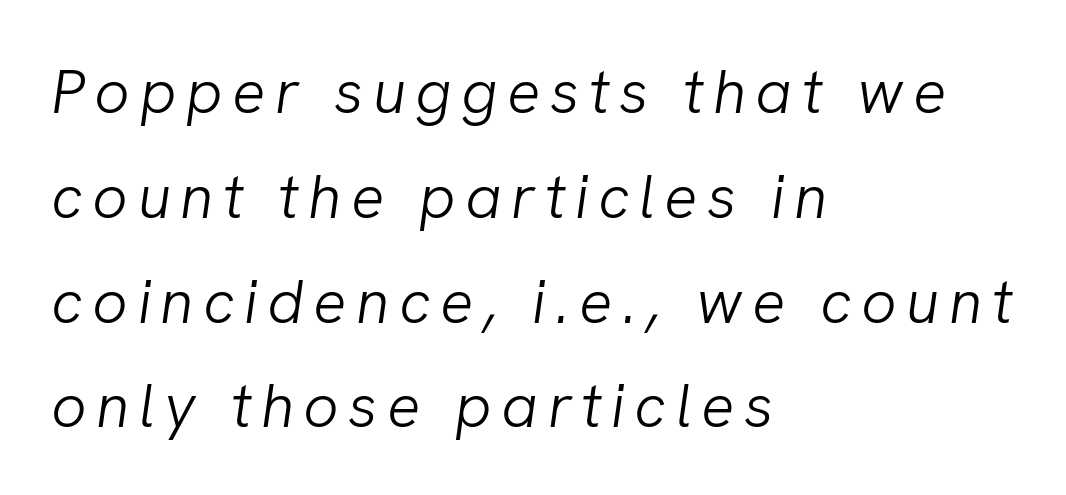
{"italic": "yes", "lean": "right", "slant_degrees": 8, "bold": "no", "weight": "light", "width": "normal", "stroke_contrast": "low", "x_height": "medium", "monospaced": "no", "underline": "no", "align": "left", "line_spacing": "normal", "line_spacing_ratio": 1.69, "glyph_px": 62}
